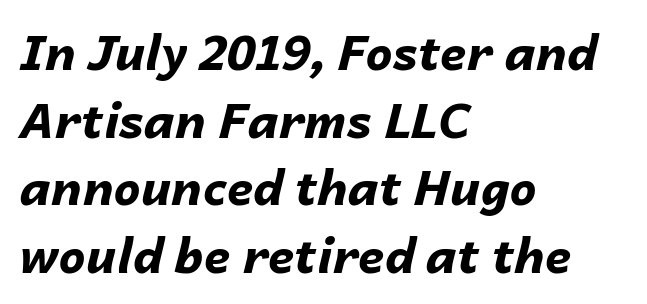
If you drew a line through each stem, it would be angled. Inter-character spacing is left at the font's built-in metrics. Words float on clear page, feet unadorned. Look at the stroke-to-counter ratio: heavy, a bold. The passage shown is typed in a proportional face where columns would drift.
